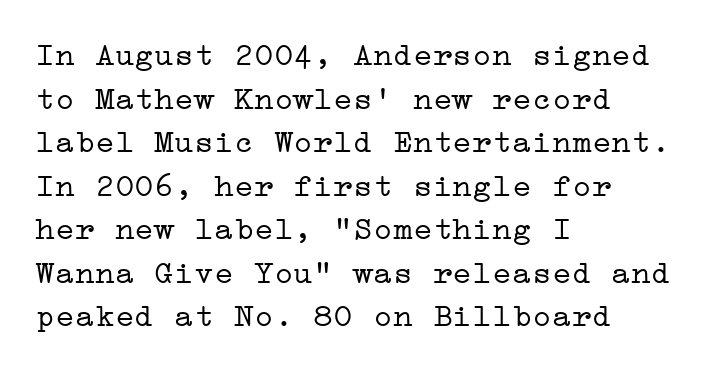
{"serif": "yes", "italic": "no", "bold": "no", "weight": "light", "width": "wide", "stroke_contrast": "low", "x_height": "medium", "underline": "no", "align": "left", "line_spacing": "normal", "line_spacing_ratio": 1.32, "letter_spacing": "normal", "letter_spacing_em": 0.0, "glyph_px": 33}
